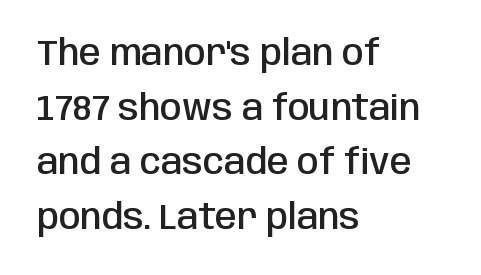
Q: Is the text bold? A: Semi-bold.
Q: Is the text italic (slanted)? A: No, it is upright.
Q: Is the typeface a serif or a sans-serif typeface? A: Sans-serif.
Q: Is the text underlined? A: No.
Q: How is the paragraph aligned? A: Left-aligned.
Q: Is the spacing between letters normal or unusually wide? A: Normal.
Q: Is the spacing between lines tight, normal or loose? A: Normal.
Q: Width (condensed, normal, or wide)? A: Condensed.
Q: Stroke contrast? A: Low.
Q: x-height? A: Large.
Q: Monospaced? A: No.
